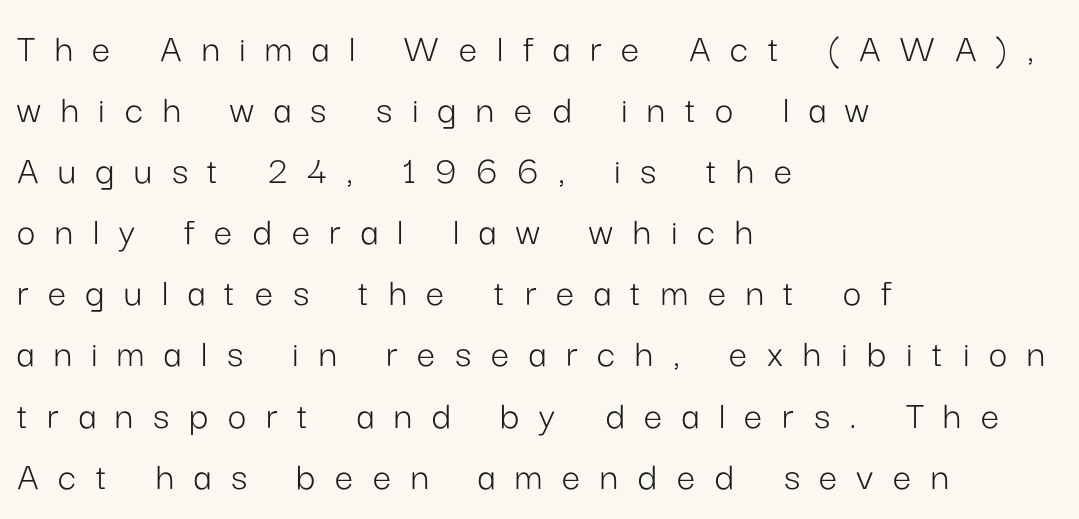
Q: Is the text bold? A: No.
Q: Is the text italic (slanted)? A: No, it is upright.
Q: Is the typeface a serif or a sans-serif typeface? A: Sans-serif.
Q: Is the text underlined? A: No.
Q: How is the paragraph aligned? A: Left-aligned.
Q: Is the spacing between letters normal or unusually wide? A: Unusually wide.
Q: Is the spacing between lines tight, normal or loose? A: Normal.
Q: Width (condensed, normal, or wide)? A: Normal.
Q: Stroke contrast? A: Low.
Q: x-height? A: Medium.
Q: Monospaced? A: No.
